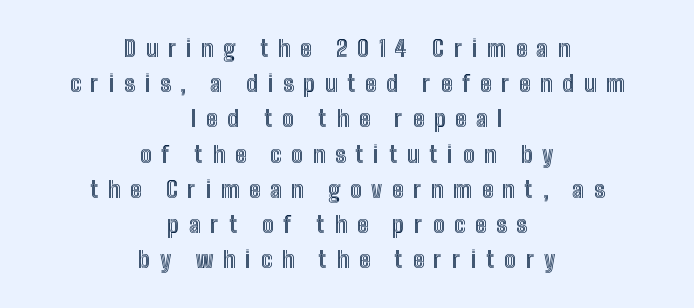
In terms of posture, this sample is upright. Observe the wide spacing: letters keep a clear distance from each other. In CSS terms this would be text-align: center. Honestly, there is no underline to notice here at all. Each new line begins a customary step beneath the previous one.
